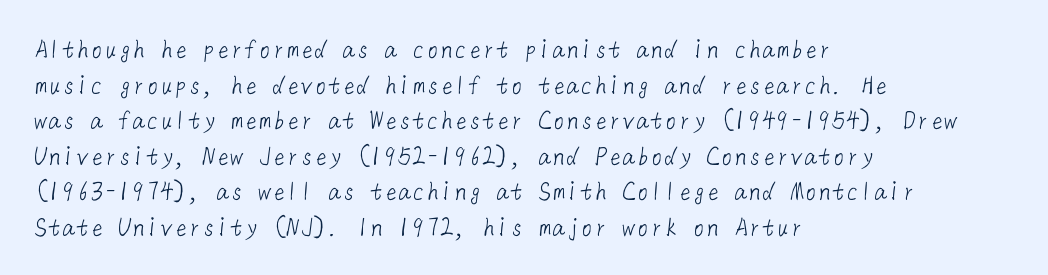
The image shows 28 px light sans-serif type; set left-aligned, normal line spacing (1.27x), normal letter spacing, not underlined; low stroke contrast and a medium x-height.
